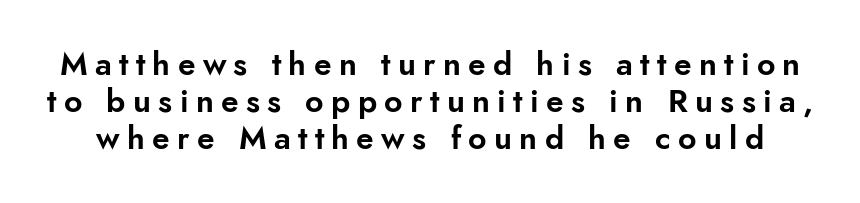
In terms of letterform style, serifs are entirely absent. Plain, unruled lines of type. Reading down the column, the eye jumps only a short way to each next line. The passage shown is typed in a proportional face where columns would drift.
